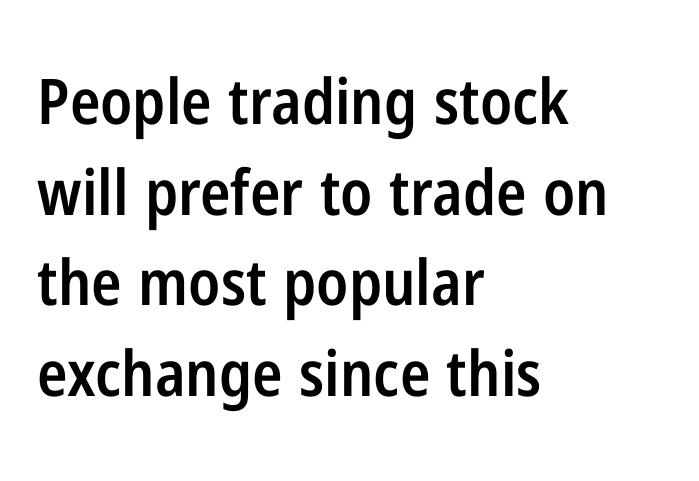
The image shows 63 px semibold, condensed sans-serif type, upright; set left-aligned, normal line spacing (1.44x), normal letter spacing, not underlined; low stroke contrast and a medium x-height.
